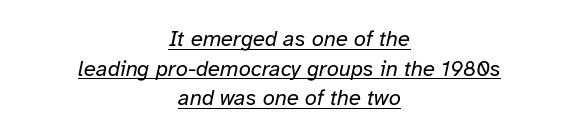
Q: Is the text bold? A: No.
Q: Is the text italic (slanted)? A: Yes, it leans right by about 12 degrees.
Q: Is the text underlined? A: Yes.
Q: How is the paragraph aligned? A: Centered.
Q: Is the spacing between letters normal or unusually wide? A: Normal.
Q: Is the spacing between lines tight, normal or loose? A: Normal.
